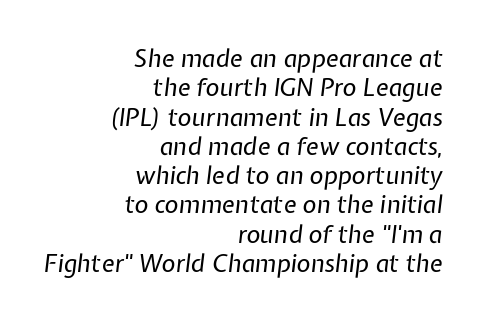
The image shows 24 px text type, italic (leaning right); set right-aligned, line spacing 1.22x, normal letter spacing, not underlined.
